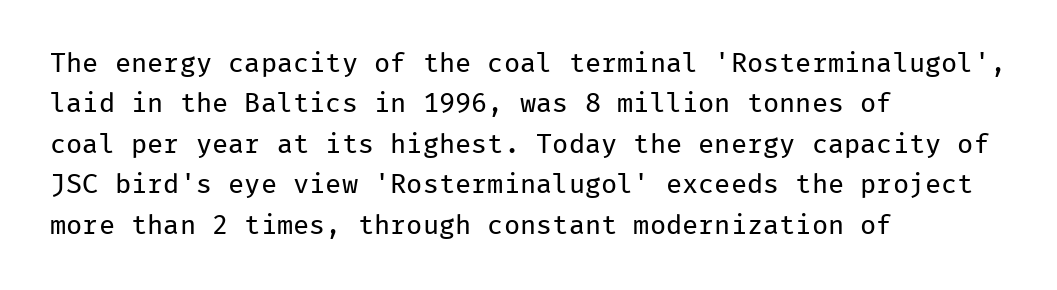
Q: Is the text bold? A: No.
Q: Is the text italic (slanted)? A: No, it is upright.
Q: Is the text underlined? A: No.
Q: How is the paragraph aligned? A: Left-aligned.
Q: Is the spacing between letters normal or unusually wide? A: Normal.
Q: Is the spacing between lines tight, normal or loose? A: Normal.
